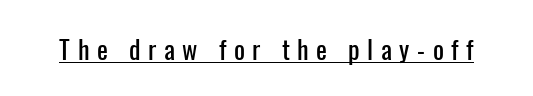
{"italic": "no", "underline": "yes", "letter_spacing": "wide", "letter_spacing_em": 0.29, "glyph_px": 26}
